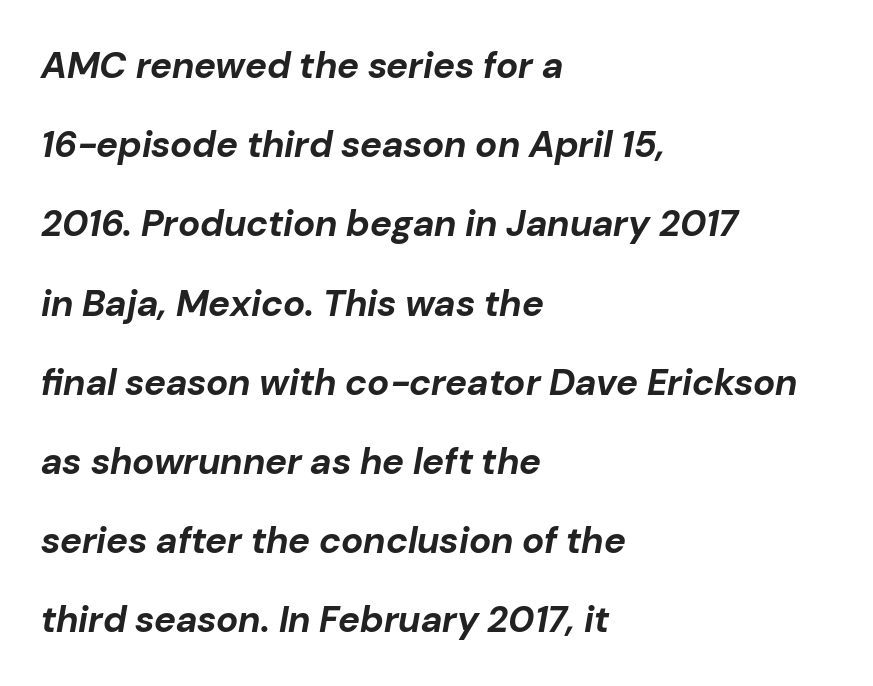
{"italic": "yes", "lean": "right", "slant_degrees": 10, "bold": "yes", "weight": "bold", "width": "normal", "stroke_contrast": "low", "x_height": "medium", "monospaced": "no", "underline": "no", "align": "left", "line_spacing": "loose", "line_spacing_ratio": 2.14, "letter_spacing": "normal", "letter_spacing_em": 0.0, "glyph_px": 37}
